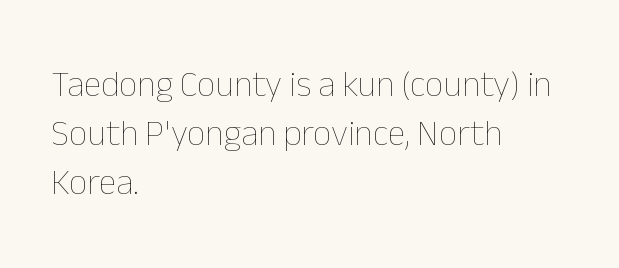
Q: Is the text bold? A: No.
Q: Is the text italic (slanted)? A: No, it is upright.
Q: Is the text underlined? A: No.
Q: How is the paragraph aligned? A: Left-aligned.
Q: Is the spacing between letters normal or unusually wide? A: Normal.
Q: Is the spacing between lines tight, normal or loose? A: Normal.
Q: Width (condensed, normal, or wide)? A: Normal.
Q: Stroke contrast? A: Low.
Q: x-height? A: Medium.
Q: Monospaced? A: No.
